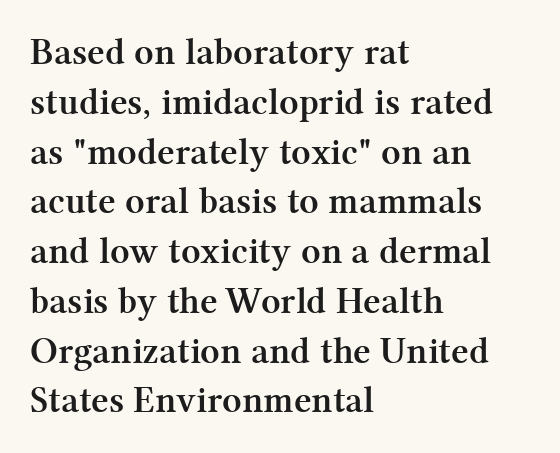
These lines carry a lot of weight — the face is fully bold. The axis of the letterforms is exactly vertical. Is the letter spacing exaggerated? No — it looks like the ordinary default. Each letter keeps its own natural width here, so spacing adapts to shape. The space beneath each line is pristine and unruled. Vertically, the passage feels balanced, rows spaced as you'd expect.
